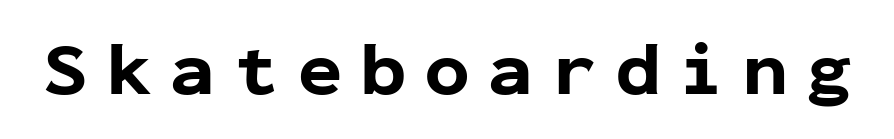
Q: Is the text bold? A: Yes.
Q: Is the text italic (slanted)? A: No, it is upright.
Q: Is the typeface a serif or a sans-serif typeface? A: Sans-serif.
Q: Is the text underlined? A: No.
Q: Is the spacing between letters normal or unusually wide? A: Unusually wide.
Q: Width (condensed, normal, or wide)? A: Normal.
Q: Stroke contrast? A: Low.
Q: x-height? A: Medium.
Q: Monospaced? A: Yes.
